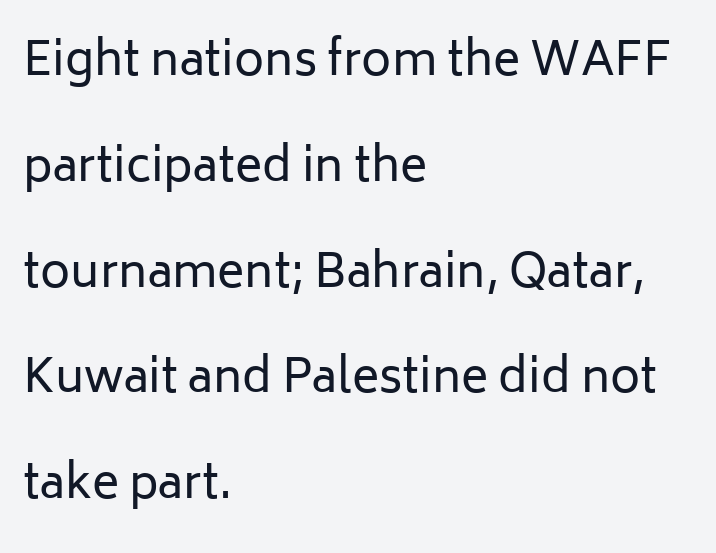
Q: Is the text bold? A: No.
Q: Is the text italic (slanted)? A: No, it is upright.
Q: Is the typeface a serif or a sans-serif typeface? A: Sans-serif.
Q: Is the text underlined? A: No.
Q: How is the paragraph aligned? A: Left-aligned.
Q: Is the spacing between letters normal or unusually wide? A: Normal.
Q: Is the spacing between lines tight, normal or loose? A: Loose.
Q: Width (condensed, normal, or wide)? A: Normal.
Q: Stroke contrast? A: Low.
Q: x-height? A: Medium.
Q: Monospaced? A: No.
